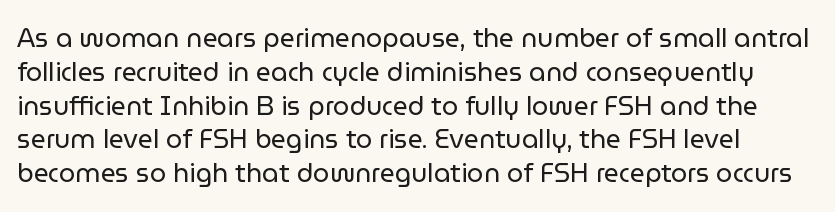
{"italic": "no", "bold": "no", "underline": "no", "line_spacing": "normal", "line_spacing_ratio": 1.3, "letter_spacing": "normal", "letter_spacing_em": 0.0, "glyph_px": 26}
